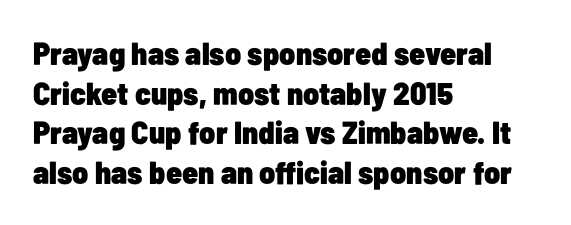
The image shows 32 px heavy, condensed sans-serif type, upright; set left-aligned, line spacing 1.24x, normal letter spacing, not underlined; low stroke contrast and a medium x-height.
